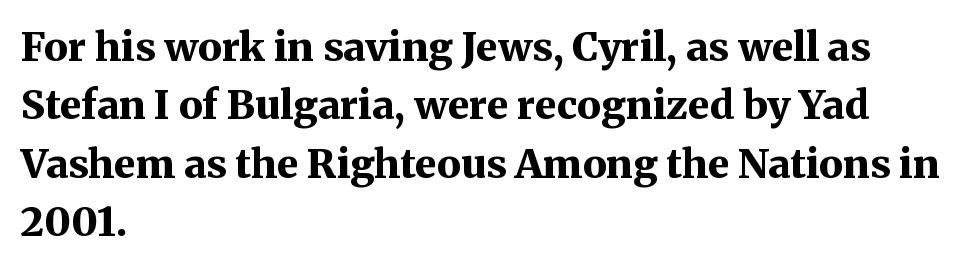
These words are printed bold, with thick strokes throughout. The axis of the letterforms is exactly vertical. These lines are rendered in a variable-pitch font. The passage shown stacks its lines at a standard gap. Underline: absent.
